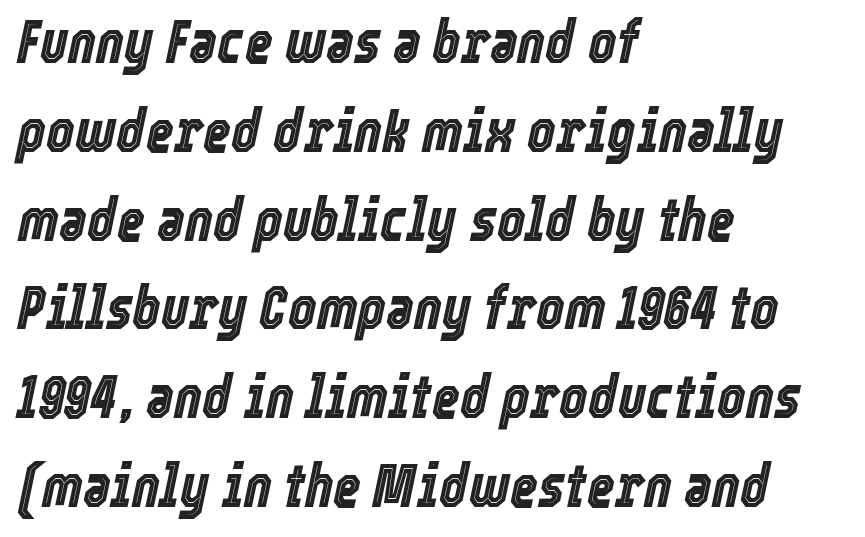
The image shows 60 px condensed type, italic (leaning right); set left-aligned, normal line spacing (1.48x), normal letter spacing, not underlined; a medium x-height.
